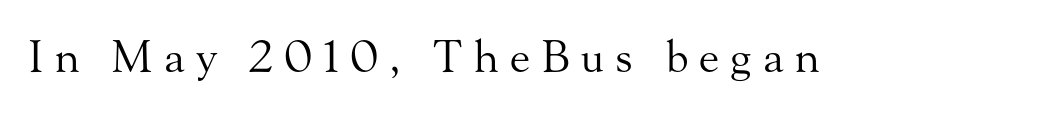
The image shows 44 px regular-weight serif type, upright; set unusually wide letter spacing (+0.25 em), not underlined; medium stroke contrast and a small x-height.
